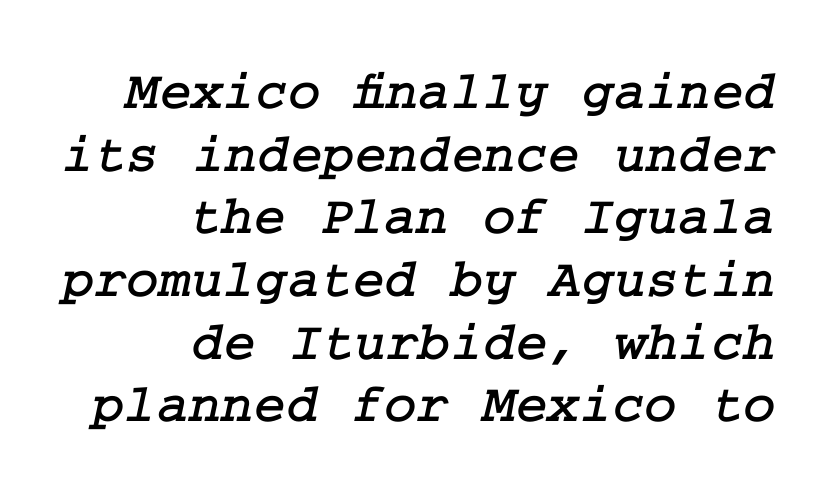
The image shows 55 px serif type; set right-aligned, tight line spacing (1.14x), normal letter spacing, not underlined; low stroke contrast and a medium x-height.
